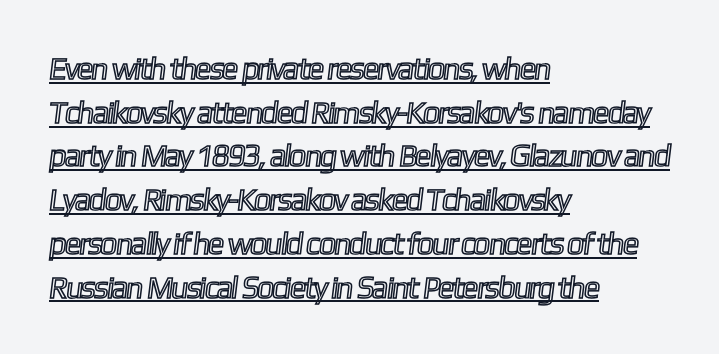
{"width": "condensed", "x_height": "medium", "monospaced": "no", "underline": "yes", "align": "left", "line_spacing": "normal", "line_spacing_ratio": 1.41, "letter_spacing": "normal", "letter_spacing_em": 0.0, "glyph_px": 31}
